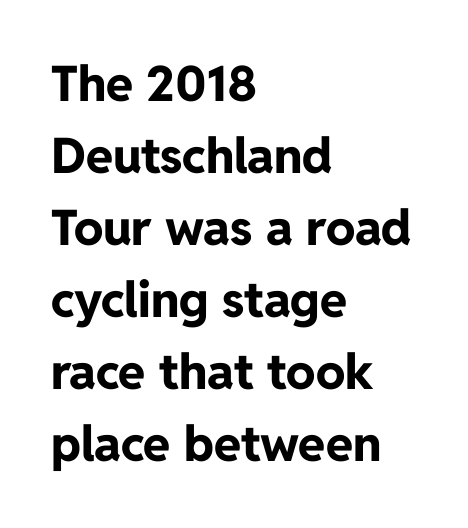
The image shows 49 px bold sans-serif type, upright; set left-aligned, normal line spacing (1.47x), normal letter spacing, not underlined; low stroke contrast and a medium x-height.
